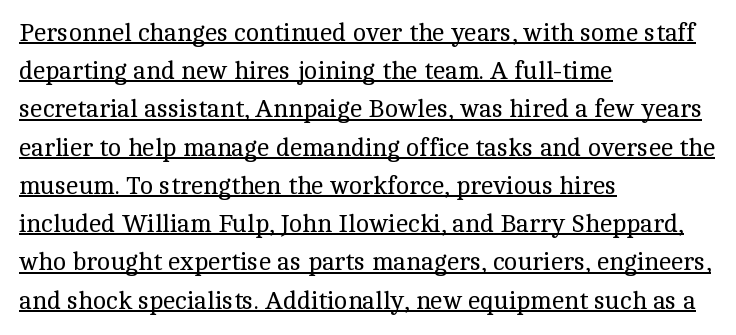
The image shows 25 px text type, upright; set left-aligned, normal line spacing (1.53x), normal letter spacing, underlined.
